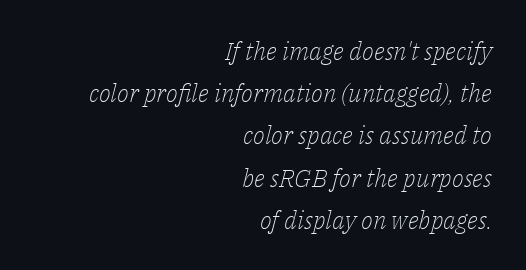
The image shows 25 px text type, italic (leaning right); set right-aligned, normal line spacing (1.69x), normal letter spacing, not underlined.
